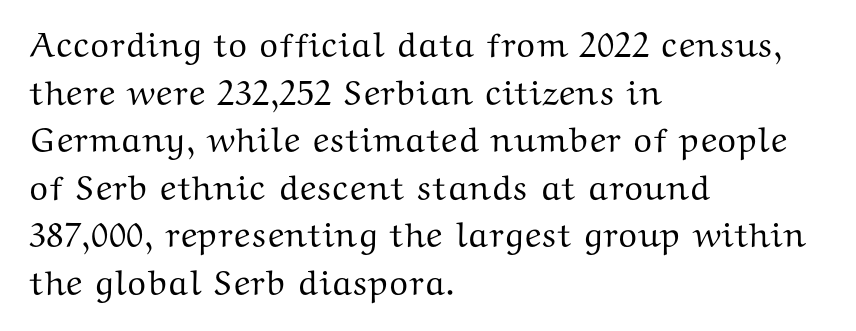
Q: Is the text italic (slanted)? A: No, it is upright.
Q: Is the typeface a serif or a sans-serif typeface? A: Serif.
Q: Is the text underlined? A: No.
Q: How is the paragraph aligned? A: Left-aligned.
Q: Is the spacing between letters normal or unusually wide? A: Normal.
Q: Is the spacing between lines tight, normal or loose? A: Normal.
Q: Width (condensed, normal, or wide)? A: Wide.
Q: Stroke contrast? A: Medium.
Q: x-height? A: Medium.
Q: Monospaced? A: No.
